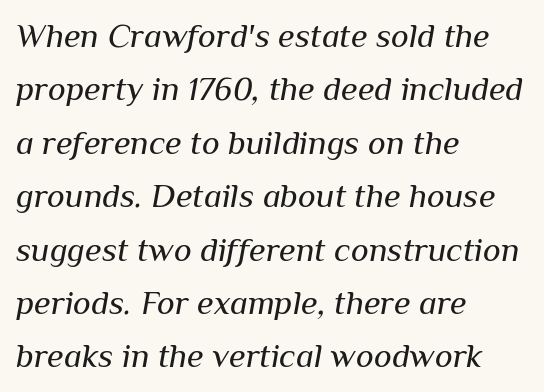
The image shows 34 px regular-weight type, italic (leaning right); set left-aligned, normal line spacing (1.57x), normal letter spacing, not underlined; medium stroke contrast and a medium x-height.
